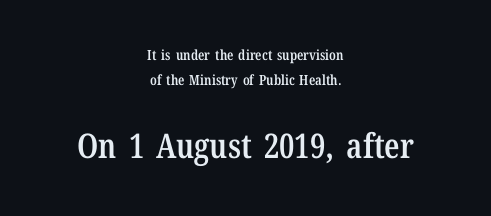
Type without underlining. This is moderately heavy type, rendered in semibold. Stroke terminals: seriffed. The type sits square on the baseline with zero lean.
